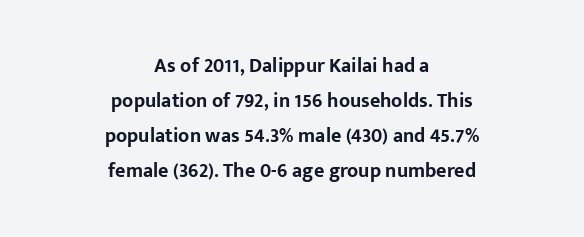
Q: Is the text bold? A: Yes.
Q: Is the text italic (slanted)? A: No, it is upright.
Q: Is the text underlined? A: No.
Q: How is the paragraph aligned? A: Centered.
Q: Is the spacing between letters normal or unusually wide? A: Normal.
